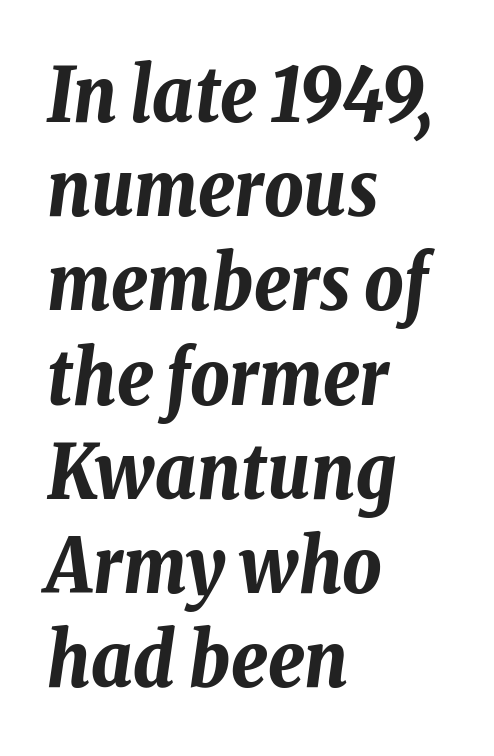
The image shows 76 px bold, condensed type, italic (leaning right); set left-aligned, line spacing 1.24x, normal letter spacing, not underlined; low stroke contrast and a medium x-height.
